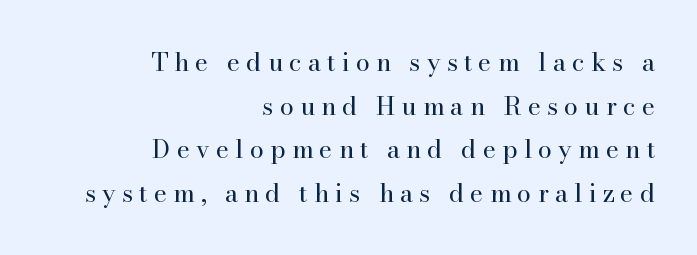
A flush-right, rag-left setting is used for this passage. Is the stroke heavy? The answer is a plain regular-or-lighter. Beneath every word, the page is bare. The passage shown has open, widely tracked lettering throughout.
